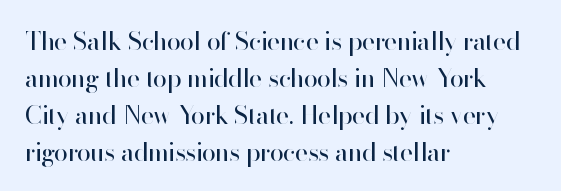
{"italic": "no", "bold": "no", "underline": "no", "align": "left", "line_spacing": "normal", "line_spacing_ratio": 1.48, "letter_spacing": "normal", "letter_spacing_em": 0.0, "glyph_px": 25}
